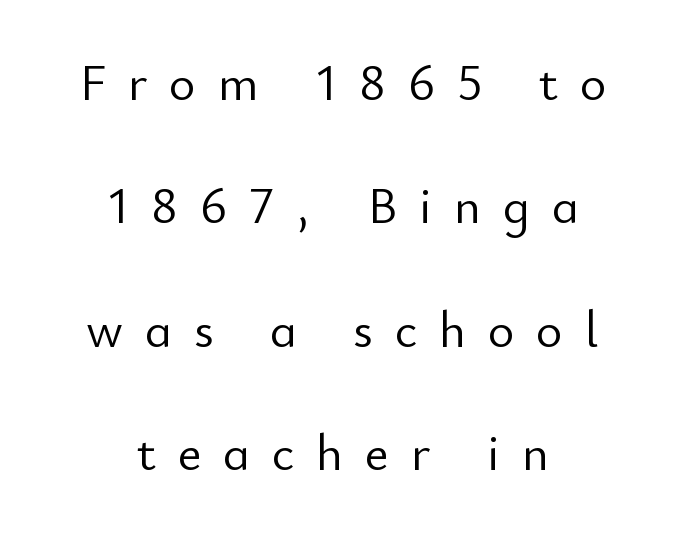
Airy leading. The line texture is sparse and dotted thanks to wide tracking. A light-to-regular cut is what we see here. Descender tails drop into unmarked territory.
